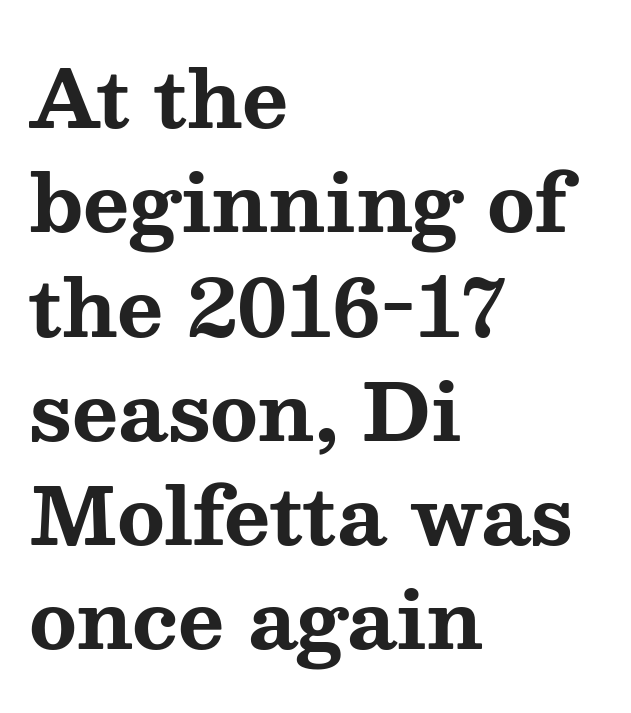
The typography opts for an upright posture over an oblique one. Regarding serifs, this sample has them. Characters follow at the spacing the type designer built in. Is the block centered? No — it sits flush against the left margin. Each letter keeps its own natural width here, so spacing adapts to shape.
